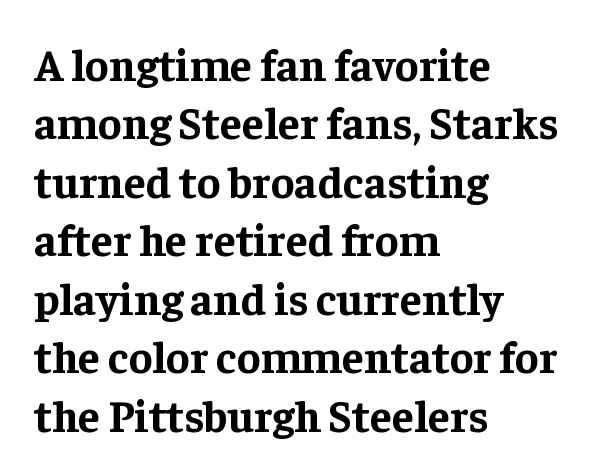
{"serif": "yes", "italic": "no", "bold": "yes", "weight": "bold", "width": "normal", "stroke_contrast": "low", "x_height": "medium", "monospaced": "no", "underline": "no", "align": "left", "line_spacing": "normal", "line_spacing_ratio": 1.3, "letter_spacing": "normal", "letter_spacing_em": 0.0, "glyph_px": 45}
